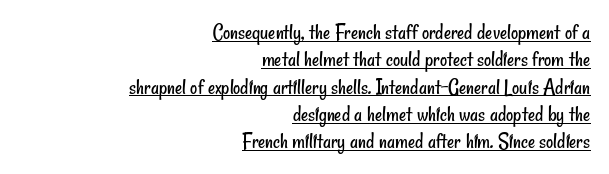
{"bold": "no", "underline": "yes", "align": "right", "line_spacing_ratio": 1.24, "letter_spacing": "normal", "letter_spacing_em": 0.0, "glyph_px": 22}
